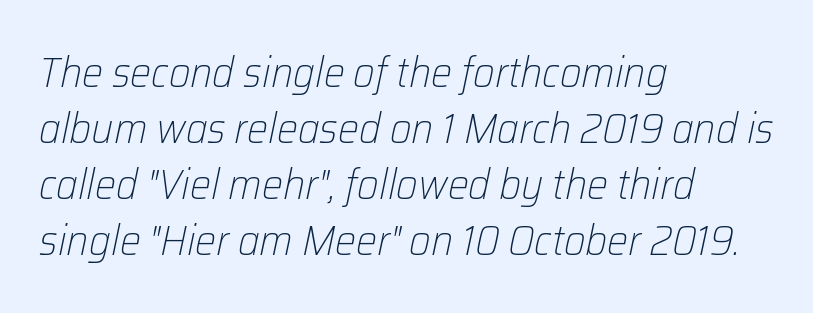
The image shows 42 px light type, italic (leaning right); set left-aligned, normal line spacing (1.33x), normal letter spacing, not underlined; low stroke contrast and a medium x-height.
